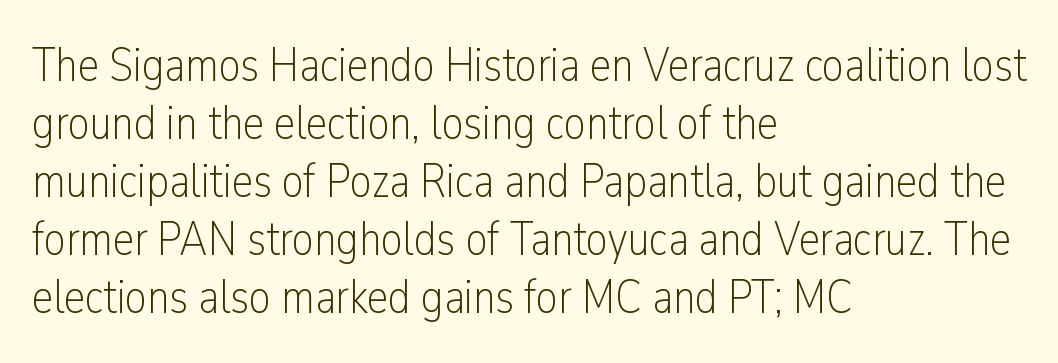
{"serif": "no", "italic": "no", "bold": "no", "weight": "light", "width": "condensed", "stroke_contrast": "low", "x_height": "medium", "monospaced": "no", "underline": "no", "align": "left", "line_spacing_ratio": 1.21, "letter_spacing": "normal", "letter_spacing_em": 0.0, "glyph_px": 48}
